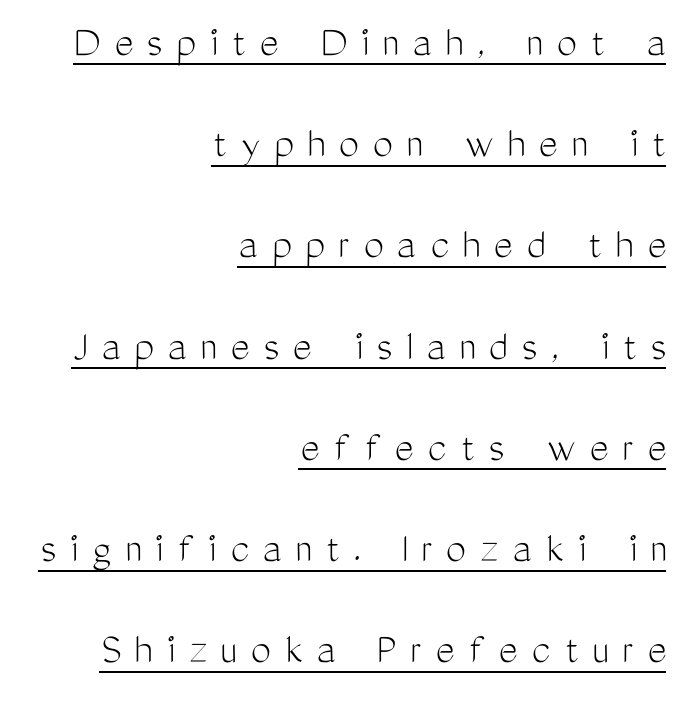
Q: Is the text bold? A: No.
Q: Is the text italic (slanted)? A: No, it is upright.
Q: Is the typeface a serif or a sans-serif typeface? A: Sans-serif.
Q: Is the text underlined? A: Yes.
Q: How is the paragraph aligned? A: Right-aligned.
Q: Is the spacing between letters normal or unusually wide? A: Unusually wide.
Q: Is the spacing between lines tight, normal or loose? A: Loose.
Q: Width (condensed, normal, or wide)? A: Condensed.
Q: Stroke contrast? A: Medium.
Q: x-height? A: Medium.
Q: Monospaced? A: No.
